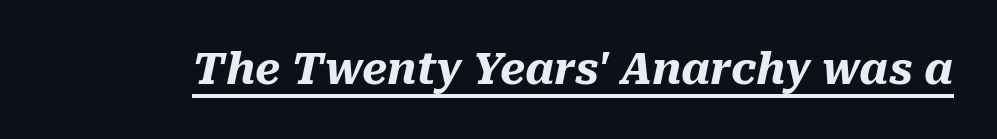
The image shows 43 px heavy type, italic (leaning right); set normal letter spacing, underlined; medium stroke contrast and a medium x-height.
